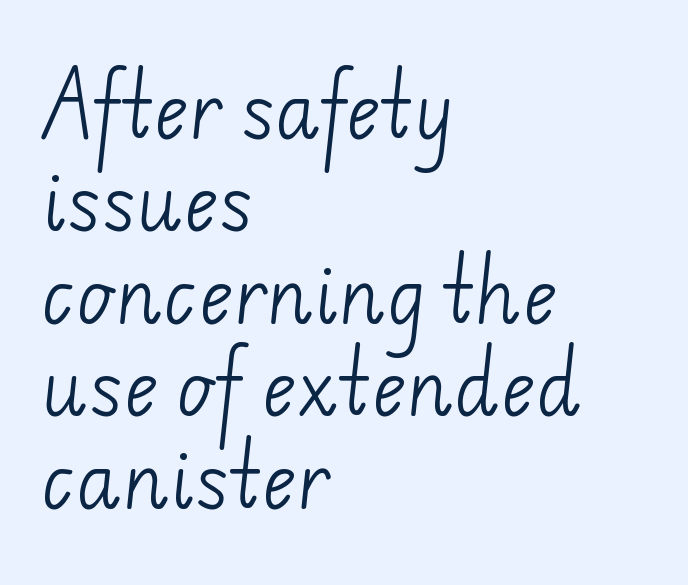
The image shows 74 px light sans-serif type; set left-aligned, normal line spacing (1.25x), normal letter spacing, not underlined; low stroke contrast and a small x-height.
